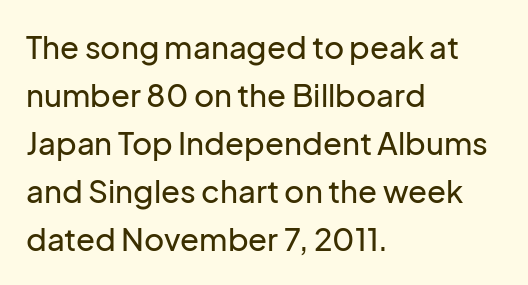
{"serif": "no", "italic": "no", "width": "normal", "stroke_contrast": "low", "x_height": "medium", "monospaced": "no", "underline": "no", "align": "left", "line_spacing": "normal", "line_spacing_ratio": 1.55, "letter_spacing": "normal", "letter_spacing_em": 0.0, "glyph_px": 31}
